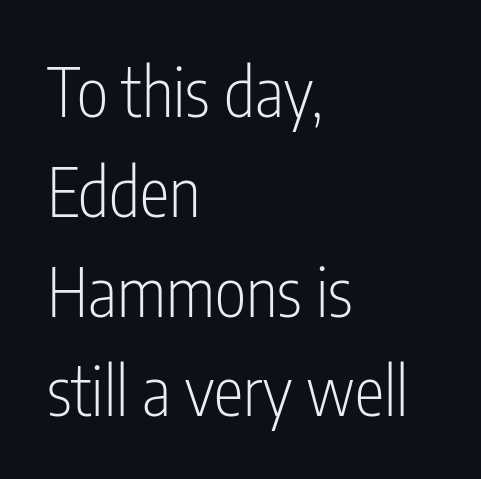
The image shows 67 px light, condensed sans-serif type, upright; set left-aligned, normal line spacing (1.49x), normal letter spacing, not underlined; low stroke contrast and a medium x-height.
